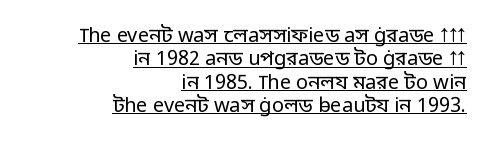
The image shows 20 px text type, upright; set right-aligned, line spacing 1.17x, normal letter spacing, underlined.
